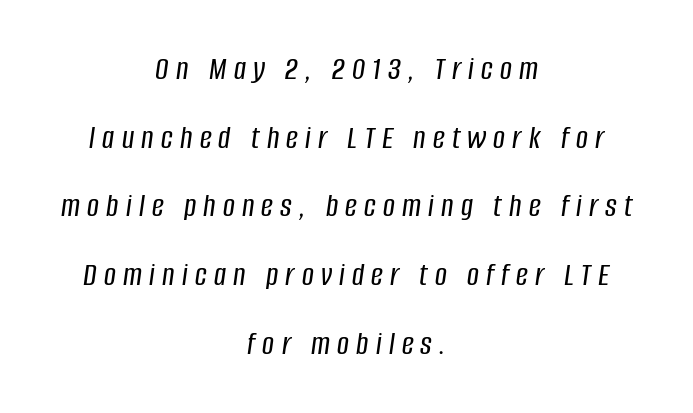
The image shows 33 px condensed type, italic (leaning right); set centered, loose line spacing (2.08x), unusually wide letter spacing (+0.22 em), not underlined; low stroke contrast and a large x-height.
